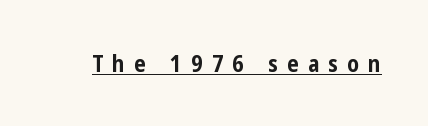
{"italic": "no", "bold": "yes", "underline": "yes", "letter_spacing": "wide", "letter_spacing_em": 0.4, "glyph_px": 23}
